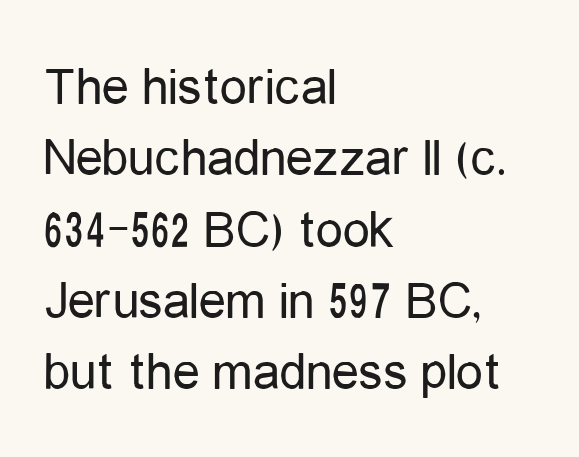
Tracking value appears to be zero — textbook default spacing. Honestly, there is no underline to notice here at all. Caption: multi-line text, flush left, ragged right. Nope, not italic — everything's standing straight. The letters carry no serifs — their stems end cleanly without finishing strokes.
